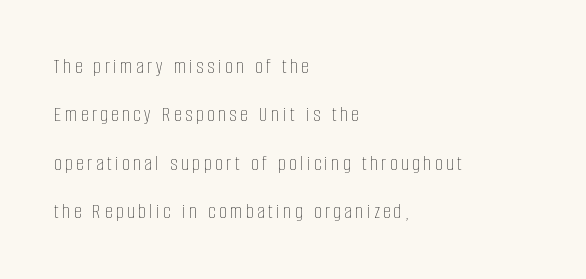
Every character sits straight up, as roman type does. The rendering anchors every line to the left-hand side. Horizontal bands of white between lines are thick stripes. On a weight scale, this lands at 450 or below.
